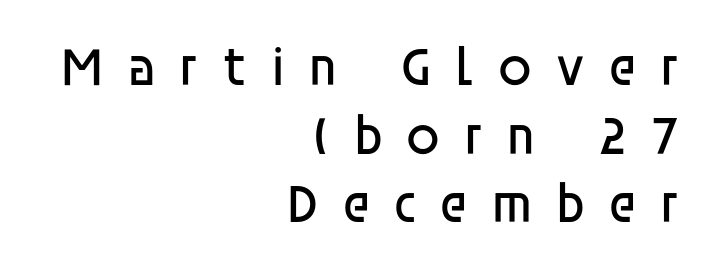
The image shows 55 px regular-weight sans-serif type, upright; set right-aligned, normal line spacing (1.25x), unusually wide letter spacing (+0.4 em), not underlined; low stroke contrast and a large x-height.
